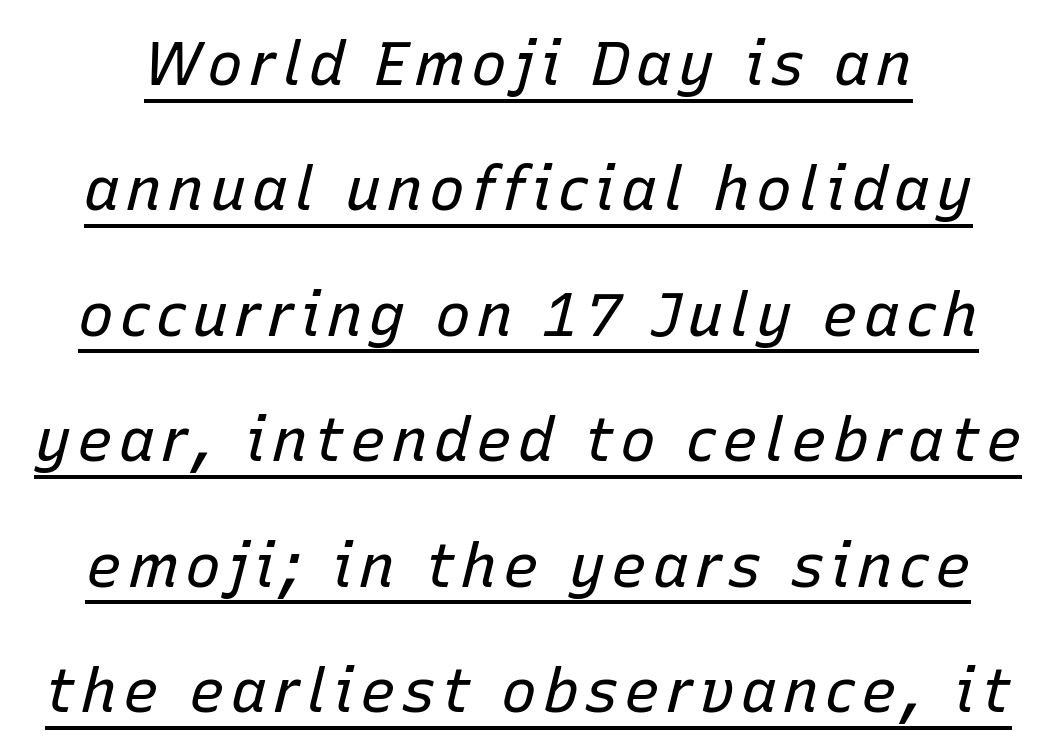
Q: Is the text bold? A: No.
Q: Is the text italic (slanted)? A: Yes, it leans right by about 15 degrees.
Q: Is the text underlined? A: Yes.
Q: Is the spacing between lines tight, normal or loose? A: Loose.
Q: Width (condensed, normal, or wide)? A: Normal.
Q: Stroke contrast? A: Low.
Q: x-height? A: Medium.
Q: Monospaced? A: No.
